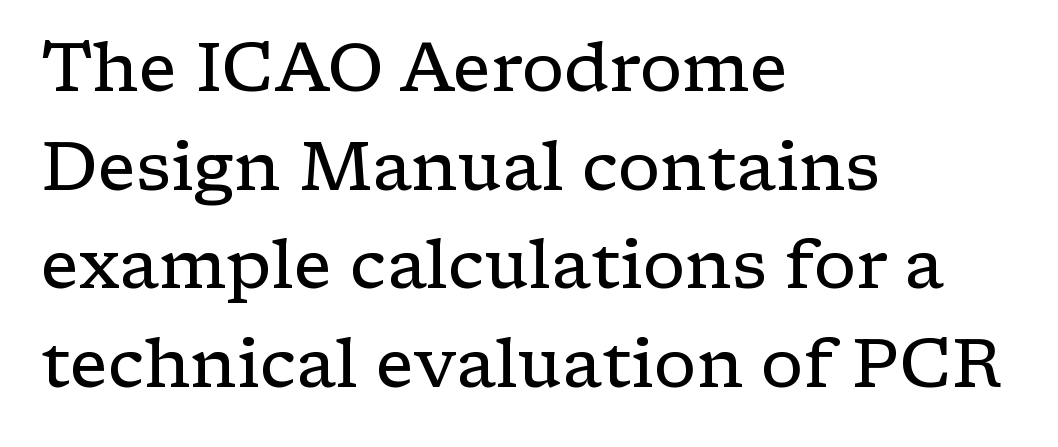
The rendering uses natural spacing where letterforms have individual widths. Type style note: has serifs. The axis of the letterforms is exactly vertical. Ink coverage per letter is moderate at most. Alignment: flush left.
